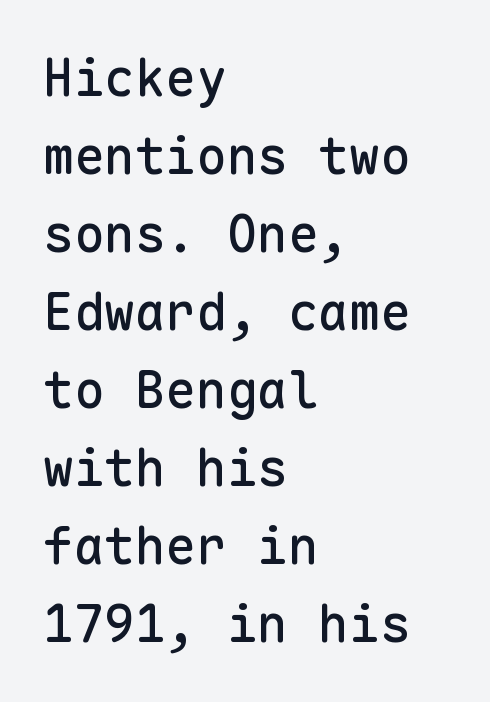
Q: Is the text italic (slanted)? A: No, it is upright.
Q: Is the typeface a serif or a sans-serif typeface? A: Sans-serif.
Q: Is the text underlined? A: No.
Q: How is the paragraph aligned? A: Left-aligned.
Q: Is the spacing between letters normal or unusually wide? A: Normal.
Q: Is the spacing between lines tight, normal or loose? A: Normal.
Q: Width (condensed, normal, or wide)? A: Normal.
Q: Stroke contrast? A: Low.
Q: x-height? A: Medium.
Q: Monospaced? A: Yes.
